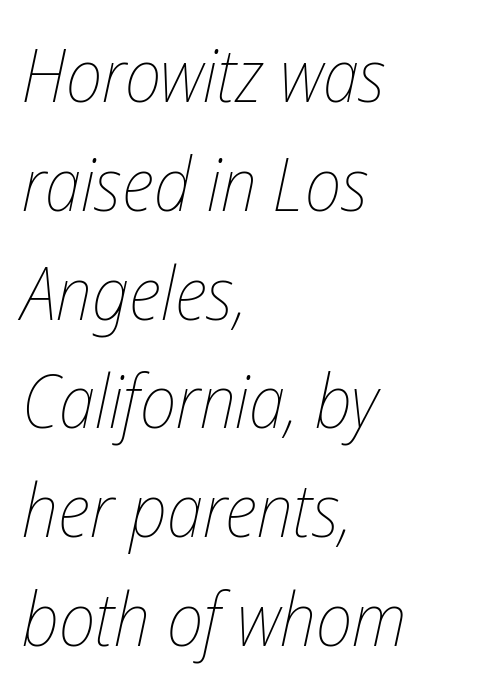
The image shows 74 px thin, condensed type, italic (leaning right); set left-aligned, normal line spacing (1.47x), normal letter spacing, not underlined; low stroke contrast and a medium x-height.
